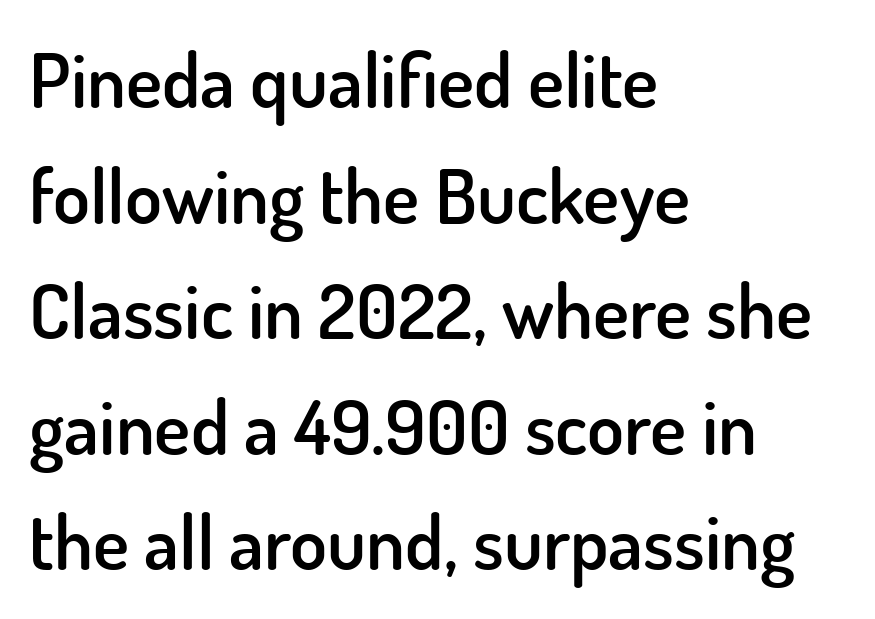
Q: Is the text bold? A: Semi-bold.
Q: Is the text italic (slanted)? A: No, it is upright.
Q: Is the typeface a serif or a sans-serif typeface? A: Sans-serif.
Q: Is the text underlined? A: No.
Q: How is the paragraph aligned? A: Left-aligned.
Q: Is the spacing between letters normal or unusually wide? A: Normal.
Q: Is the spacing between lines tight, normal or loose? A: Normal.
Q: Width (condensed, normal, or wide)? A: Normal.
Q: Stroke contrast? A: Low.
Q: x-height? A: Small.
Q: Monospaced? A: No.
